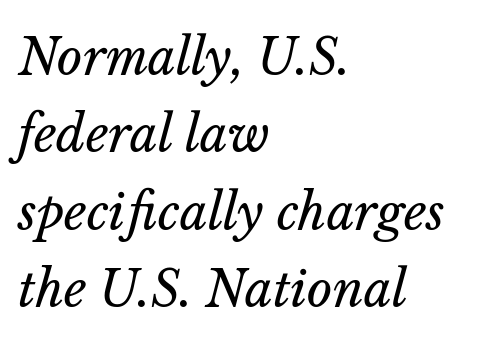
{"italic": "yes", "lean": "right", "slant_degrees": 14, "bold": "no", "weight": "regular", "width": "normal", "stroke_contrast": "low", "x_height": "medium", "monospaced": "no", "underline": "no", "align": "left", "line_spacing": "normal", "line_spacing_ratio": 1.58, "letter_spacing": "normal", "letter_spacing_em": 0.0, "glyph_px": 49}
